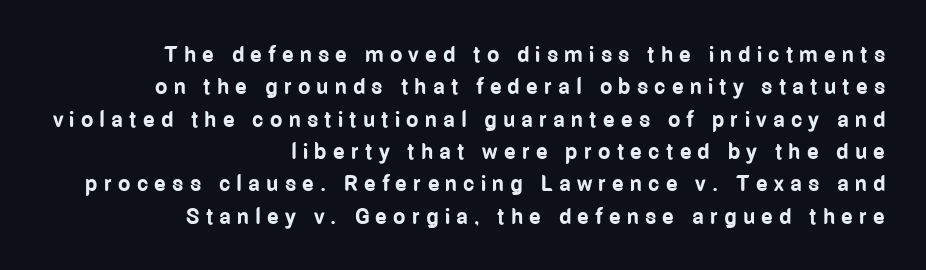
{"italic": "no", "bold": "yes", "underline": "no", "align": "right", "line_spacing": "normal", "line_spacing_ratio": 1.47, "letter_spacing": "wide", "letter_spacing_em": 0.28, "glyph_px": 22}
